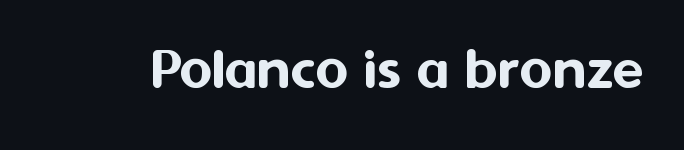
The image shows 63 px sans-serif type, upright; set normal letter spacing, not underlined; medium stroke contrast and a medium x-height.
